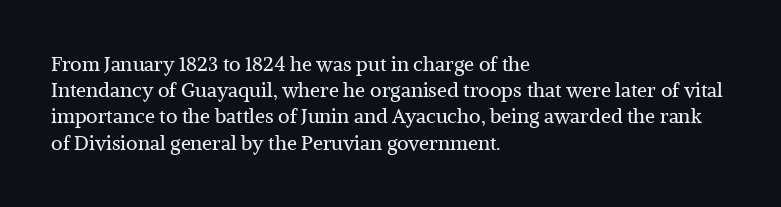
Q: Is the text bold? A: No.
Q: Is the text italic (slanted)? A: No, it is upright.
Q: Is the text underlined? A: No.
Q: How is the paragraph aligned? A: Left-aligned.
Q: Is the spacing between letters normal or unusually wide? A: Normal.
Q: Is the spacing between lines tight, normal or loose? A: Normal.
